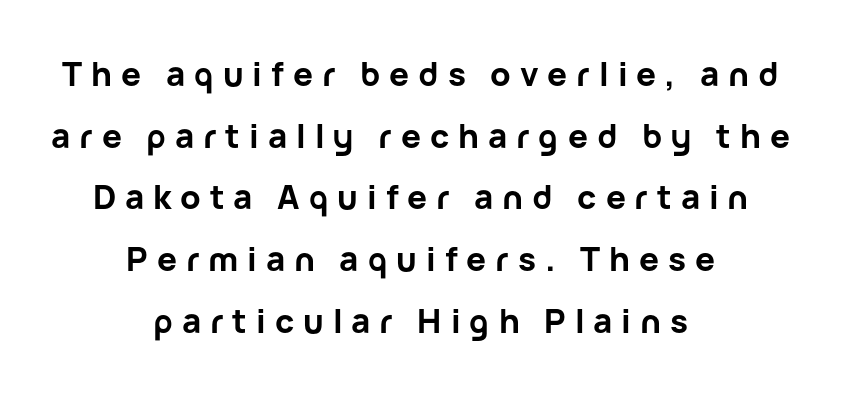
{"serif": "no", "italic": "no", "bold": "yes", "weight": "bold", "width": "normal", "stroke_contrast": "low", "x_height": "medium", "monospaced": "no", "underline": "no", "align": "center", "line_spacing_ratio": 1.87, "letter_spacing": "wide", "letter_spacing_em": 0.27, "glyph_px": 33}
